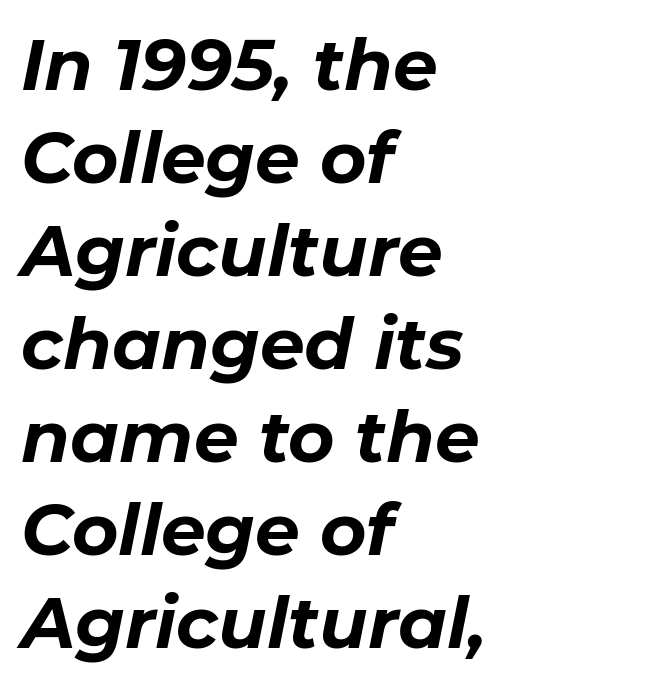
{"italic": "yes", "lean": "right", "slant_degrees": 11, "bold": "yes", "weight": "bold", "width": "normal", "stroke_contrast": "low", "x_height": "medium", "monospaced": "no", "underline": "no", "align": "left", "line_spacing": "normal", "line_spacing_ratio": 1.31, "letter_spacing": "normal", "letter_spacing_em": 0.0, "glyph_px": 71}
